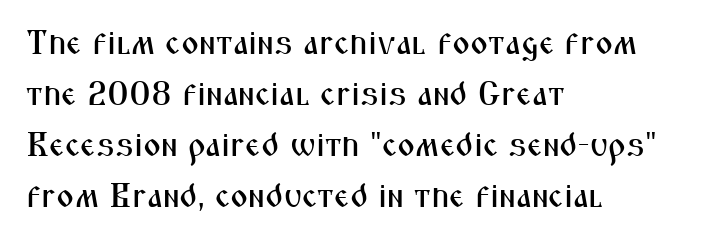
Q: Is the text italic (slanted)? A: No, it is upright.
Q: Is the typeface a serif or a sans-serif typeface? A: Sans-serif.
Q: Is the text underlined? A: No.
Q: How is the paragraph aligned? A: Left-aligned.
Q: Is the spacing between letters normal or unusually wide? A: Normal.
Q: Is the spacing between lines tight, normal or loose? A: Normal.
Q: Width (condensed, normal, or wide)? A: Condensed.
Q: Stroke contrast? A: Medium.
Q: x-height? A: Medium.
Q: Monospaced? A: No.
